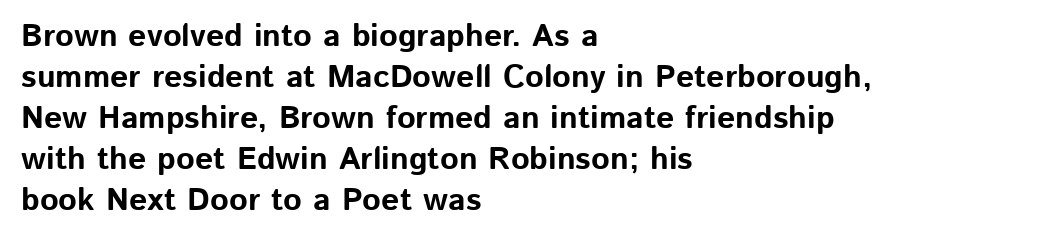
Baseline-to-baseline distance is the conventional proportion of letter height. Looks like regular typesetting: each glyph gets only the width it needs. Horizontal alignment here is leftward, the default for most running prose. Caption: bold face, heavy strokes. Short note: letters normally spaced.
